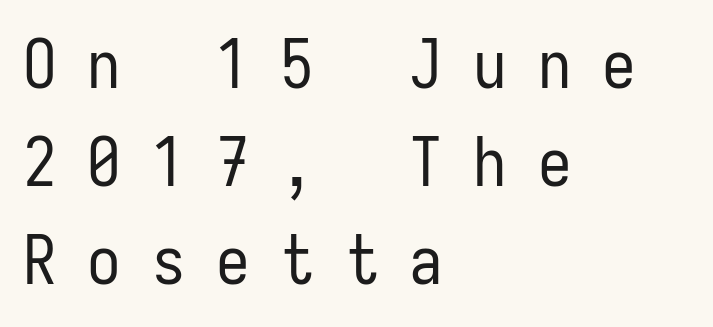
Q: Is the text bold? A: No.
Q: Is the text italic (slanted)? A: No, it is upright.
Q: Is the typeface a serif or a sans-serif typeface? A: Sans-serif.
Q: Is the text underlined? A: No.
Q: How is the paragraph aligned? A: Left-aligned.
Q: Is the spacing between letters normal or unusually wide? A: Unusually wide.
Q: Is the spacing between lines tight, normal or loose? A: Normal.
Q: Width (condensed, normal, or wide)? A: Condensed.
Q: Stroke contrast? A: Low.
Q: x-height? A: Medium.
Q: Monospaced? A: Yes.
